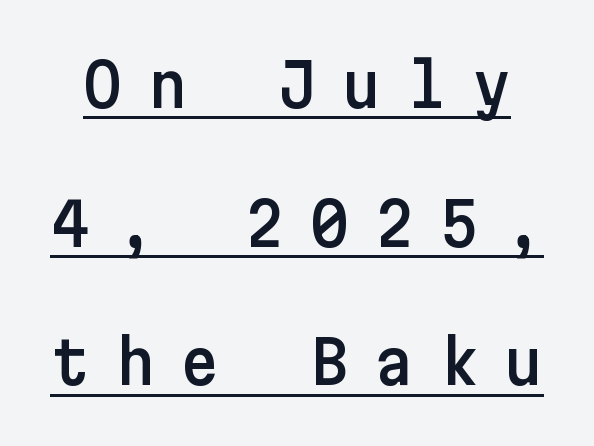
The image shows 60 px sans-serif type, upright; set loose line spacing (2.31x), unusually wide letter spacing (+0.43 em), underlined; low stroke contrast and a medium x-height.
